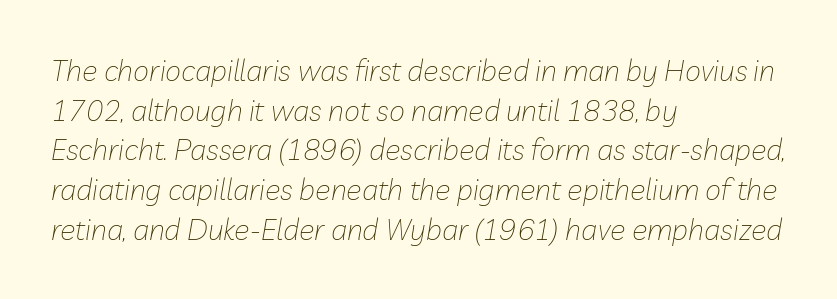
The rendering anchors every line to the left-hand side. This sample keeps an unexceptional amount of space between lines. The face used here is rendered with its standard letterfit. Honestly, there is no underline to notice here at all. The face looks like a standard text weight, possibly lighter. Designer's note — italics engaged.
